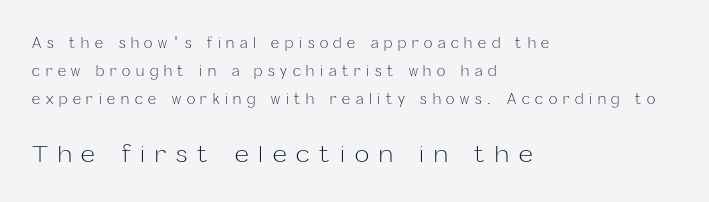
Spacing between characters has been opened up far beyond the box default. The letters stand straight up with perfectly vertical stems. Lines of text with bare space underneath. Honestly, the rows look like they've been pulled way apart. The letterforms sit at book weight or below. Alignment: flush left.
